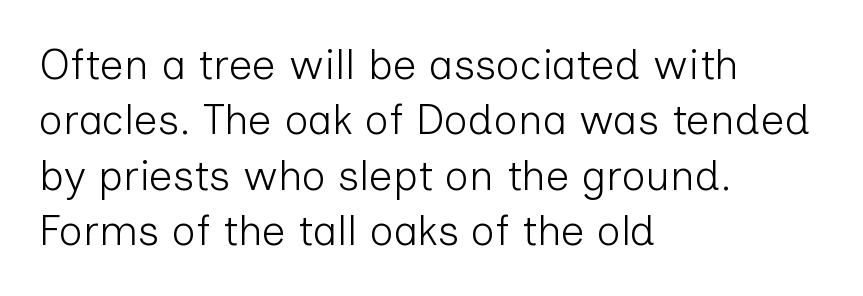
The image shows 42 px light sans-serif type, upright; set left-aligned, normal line spacing (1.32x), normal letter spacing, not underlined; low stroke contrast and a medium x-height.
